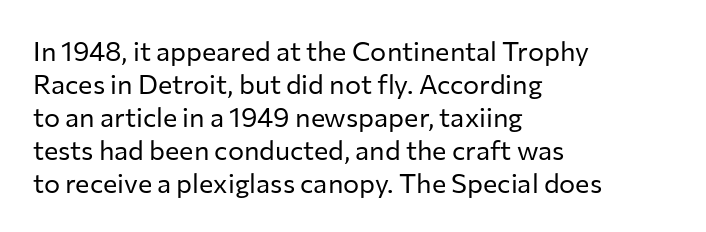
Q: Is the text bold? A: No.
Q: Is the text italic (slanted)? A: No, it is upright.
Q: Is the text underlined? A: No.
Q: How is the paragraph aligned? A: Left-aligned.
Q: Is the spacing between letters normal or unusually wide? A: Normal.
